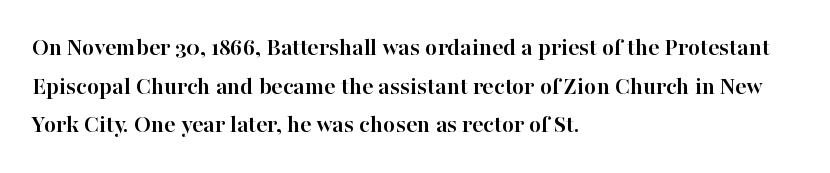
{"italic": "no", "bold": "yes", "underline": "no", "align": "left", "line_spacing": "normal", "line_spacing_ratio": 1.55, "letter_spacing": "normal", "letter_spacing_em": 0.0, "glyph_px": 25}
